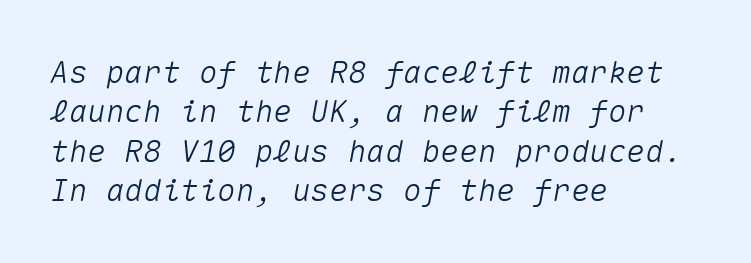
The image shows 31 px text type, italic (leaning right), monospaced; set left-aligned, normal line spacing (1.27x), normal letter spacing, not underlined; medium stroke contrast and a medium x-height.
